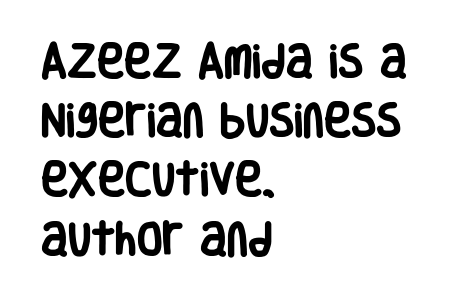
The image shows 37 px heavy, condensed sans-serif type, upright; set left-aligned, normal line spacing (1.6x), normal letter spacing, not underlined; low stroke contrast and a large x-height.
